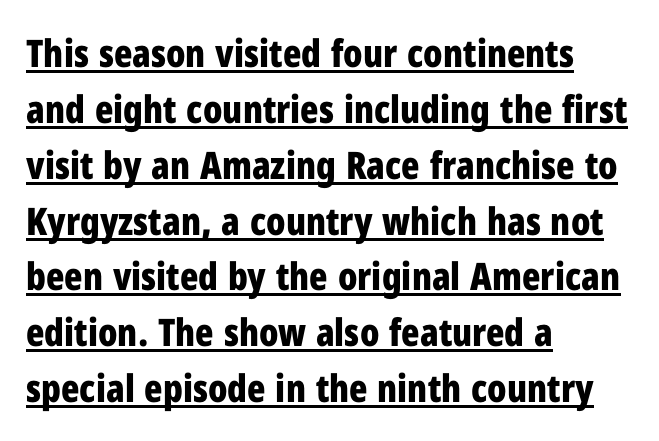
Regarding serifs, this sample does without them. The rendering uses natural spacing where letterforms have individual widths. Caption: lettering with a line underneath. Does extra space separate the letters? No, they use regular spacing.
